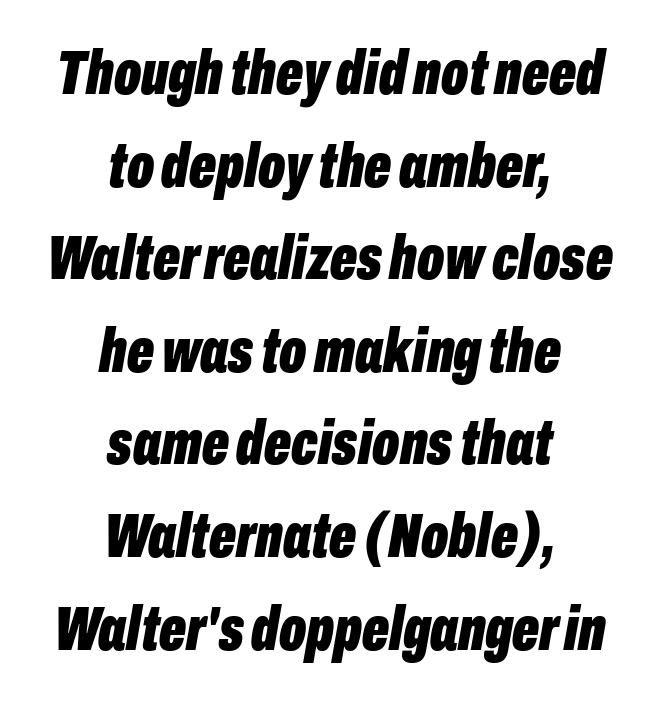
{"italic": "yes", "lean": "right", "slant_degrees": 10, "bold": "yes", "weight": "bold", "width": "condensed", "stroke_contrast": "low", "x_height": "medium", "monospaced": "no", "underline": "no", "align": "center", "line_spacing": "normal", "line_spacing_ratio": 1.47, "letter_spacing": "normal", "letter_spacing_em": 0.0, "glyph_px": 63}
